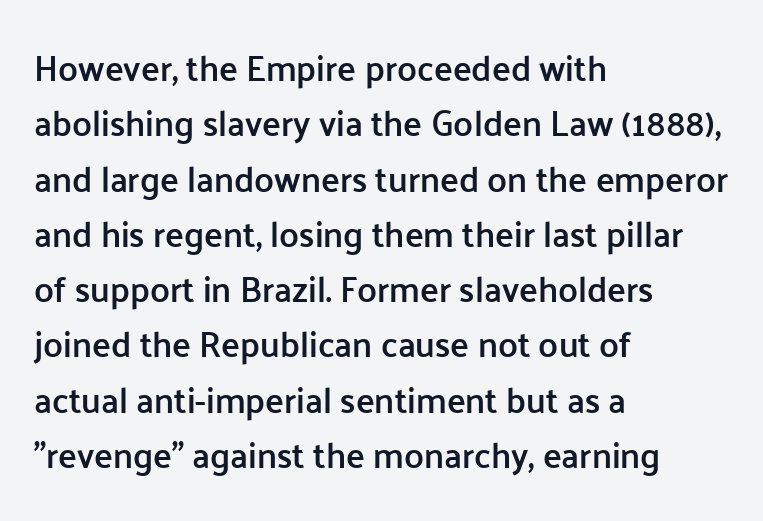
{"serif": "no", "italic": "no", "bold": "semi", "weight": "semibold", "width": "normal", "stroke_contrast": "low", "x_height": "medium", "monospaced": "no", "underline": "no", "align": "left", "line_spacing": "normal", "line_spacing_ratio": 1.58, "letter_spacing": "normal", "letter_spacing_em": 0.0, "glyph_px": 35}
